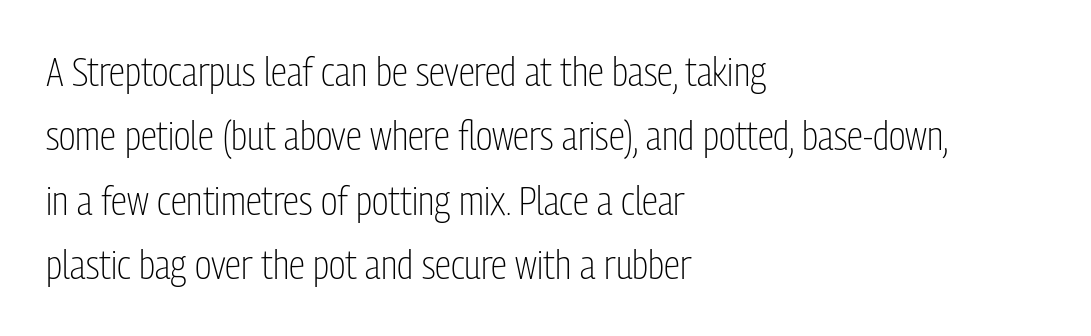
Q: Is the text bold? A: No.
Q: Is the text italic (slanted)? A: No, it is upright.
Q: Is the typeface a serif or a sans-serif typeface? A: Sans-serif.
Q: Is the text underlined? A: No.
Q: How is the paragraph aligned? A: Left-aligned.
Q: Is the spacing between letters normal or unusually wide? A: Normal.
Q: Is the spacing between lines tight, normal or loose? A: Normal.
Q: Width (condensed, normal, or wide)? A: Condensed.
Q: Stroke contrast? A: Low.
Q: x-height? A: Medium.
Q: Monospaced? A: No.
